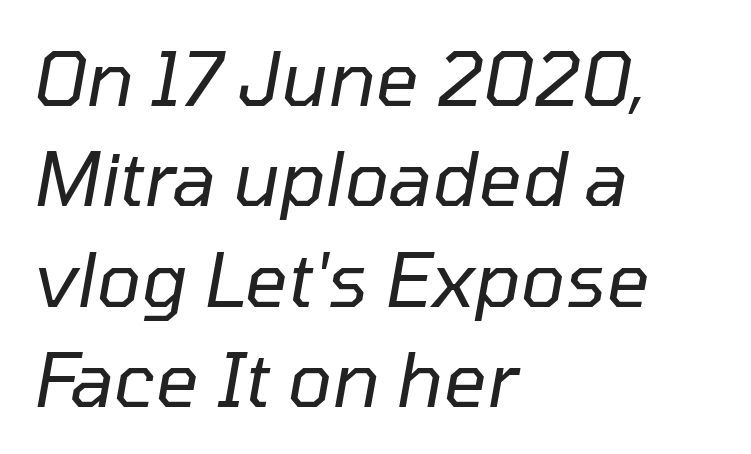
Q: Is the text bold? A: No.
Q: Is the text italic (slanted)? A: Yes, it leans right by about 10 degrees.
Q: Is the text underlined? A: No.
Q: How is the paragraph aligned? A: Left-aligned.
Q: Is the spacing between letters normal or unusually wide? A: Normal.
Q: Is the spacing between lines tight, normal or loose? A: Normal.
Q: Width (condensed, normal, or wide)? A: Normal.
Q: Stroke contrast? A: Low.
Q: x-height? A: Medium.
Q: Monospaced? A: No.
